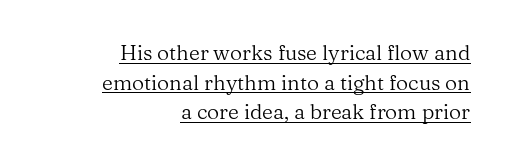
{"italic": "no", "bold": "no", "underline": "yes", "align": "right", "line_spacing": "normal", "line_spacing_ratio": 1.41, "letter_spacing": "normal", "letter_spacing_em": 0.0, "glyph_px": 21}
